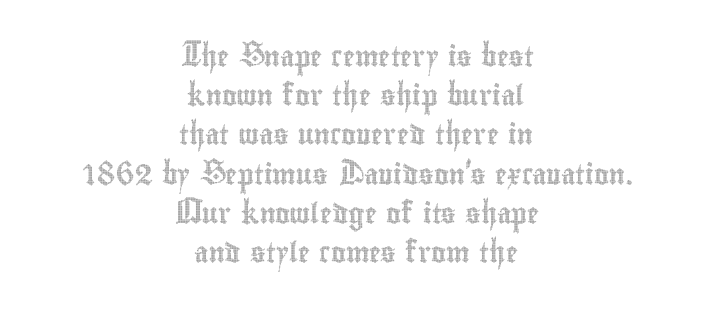
Do the letters lean? They stand straight. Is the letter spacing exaggerated? No — it looks like the ordinary default. Summary of vertical rhythm: relaxed, with wide interline spacing. Anything drawn beneath the words? Only blank space. The paragraph shown floats in the horizontal middle.
